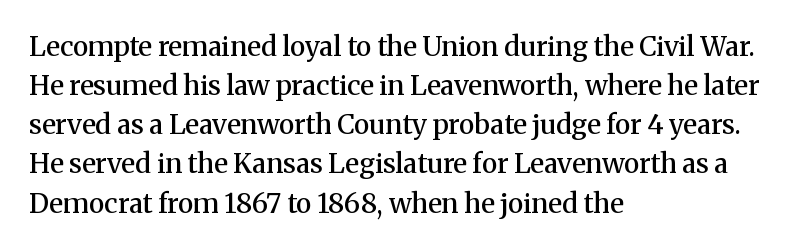
{"italic": "no", "bold": "semi", "underline": "no", "align": "left", "line_spacing": "normal", "line_spacing_ratio": 1.45, "letter_spacing": "normal", "letter_spacing_em": 0.0, "glyph_px": 27}
